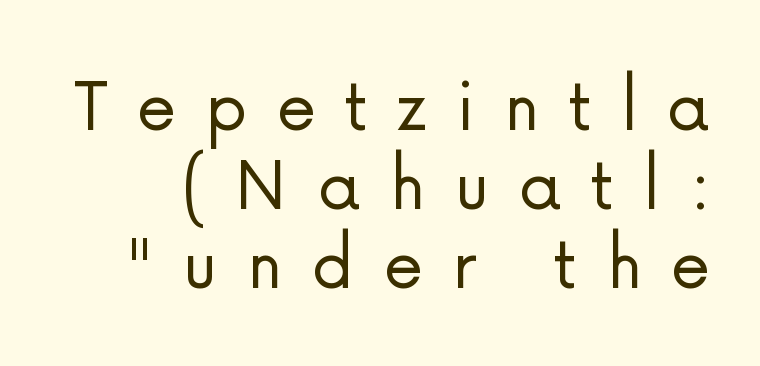
The specimen reads as upright at a glance. Is this a heavy cut? Hardly; it is regular or lighter. The area under the type is left untouched. Is this a sans? Yes — the strokes have no serifs. A typesetter would call this heavily tracked-out type. The passage shown is typed in a proportional face where columns would drift.
